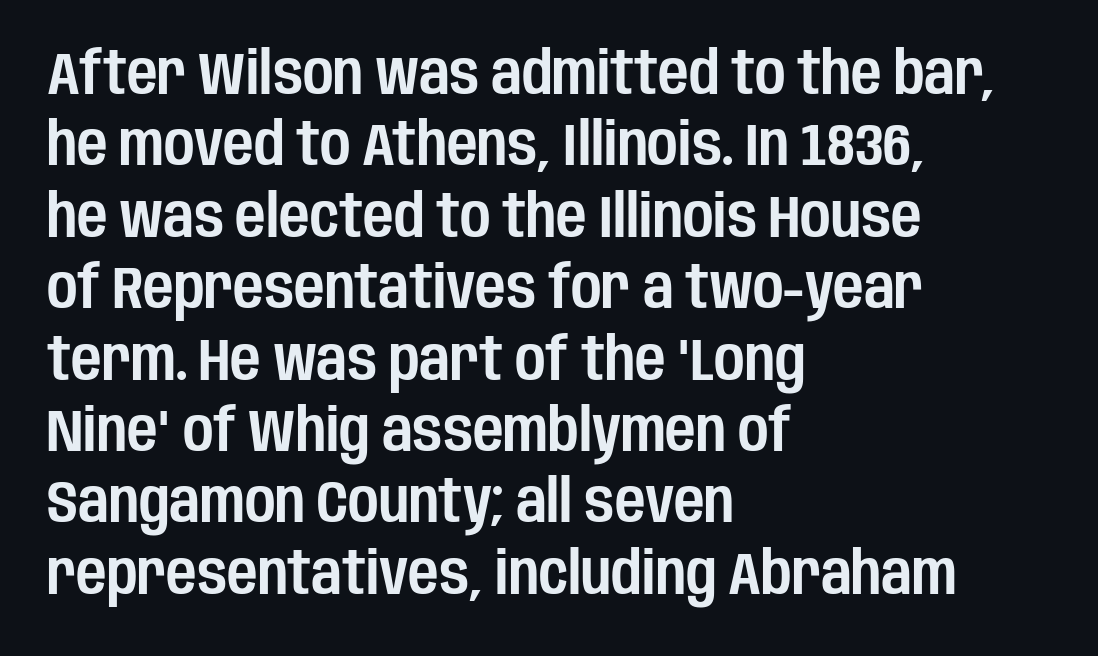
The image shows 59 px condensed sans-serif type, upright; set left-aligned, line spacing 1.21x, normal letter spacing, not underlined; low stroke contrast and a large x-height.
